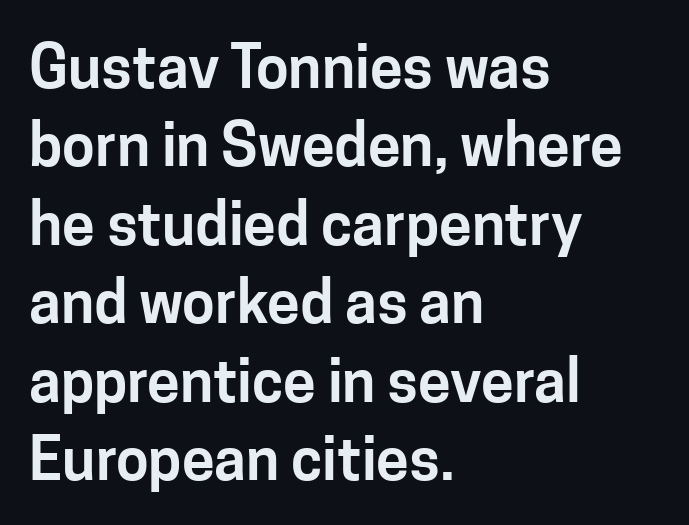
Q: Is the text italic (slanted)? A: No, it is upright.
Q: Is the typeface a serif or a sans-serif typeface? A: Sans-serif.
Q: Is the text underlined? A: No.
Q: How is the paragraph aligned? A: Left-aligned.
Q: Is the spacing between letters normal or unusually wide? A: Normal.
Q: Is the spacing between lines tight, normal or loose? A: Normal.
Q: Width (condensed, normal, or wide)? A: Normal.
Q: Stroke contrast? A: Low.
Q: x-height? A: Medium.
Q: Monospaced? A: No.
